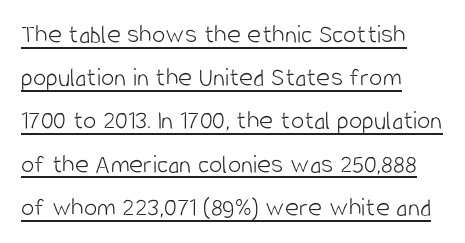
{"italic": "no", "bold": "no", "underline": "yes", "align": "left", "line_spacing": "normal", "line_spacing_ratio": 1.6, "letter_spacing": "normal", "letter_spacing_em": 0.0, "glyph_px": 27}
